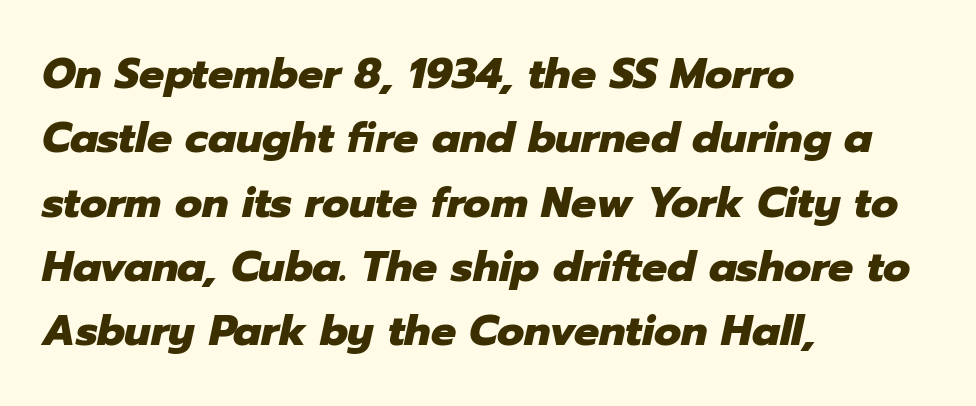
Q: Is the text bold? A: Yes.
Q: Is the text italic (slanted)? A: Yes, it leans right by about 12 degrees.
Q: Is the text underlined? A: No.
Q: How is the paragraph aligned? A: Left-aligned.
Q: Is the spacing between letters normal or unusually wide? A: Normal.
Q: Is the spacing between lines tight, normal or loose? A: Normal.
Q: Width (condensed, normal, or wide)? A: Normal.
Q: Stroke contrast? A: Low.
Q: x-height? A: Medium.
Q: Monospaced? A: No.
